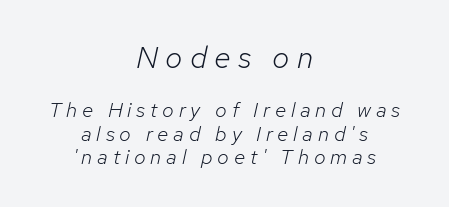
Here the first block reads like a headline and the second like body copy. Proportional: the letters do not fall into vertical columns. Spacing between characters has been opened up far beyond the box default. Cramped leading. Italic: yes, the glyphs are oblique. The paragraph shown floats in the horizontal middle.
